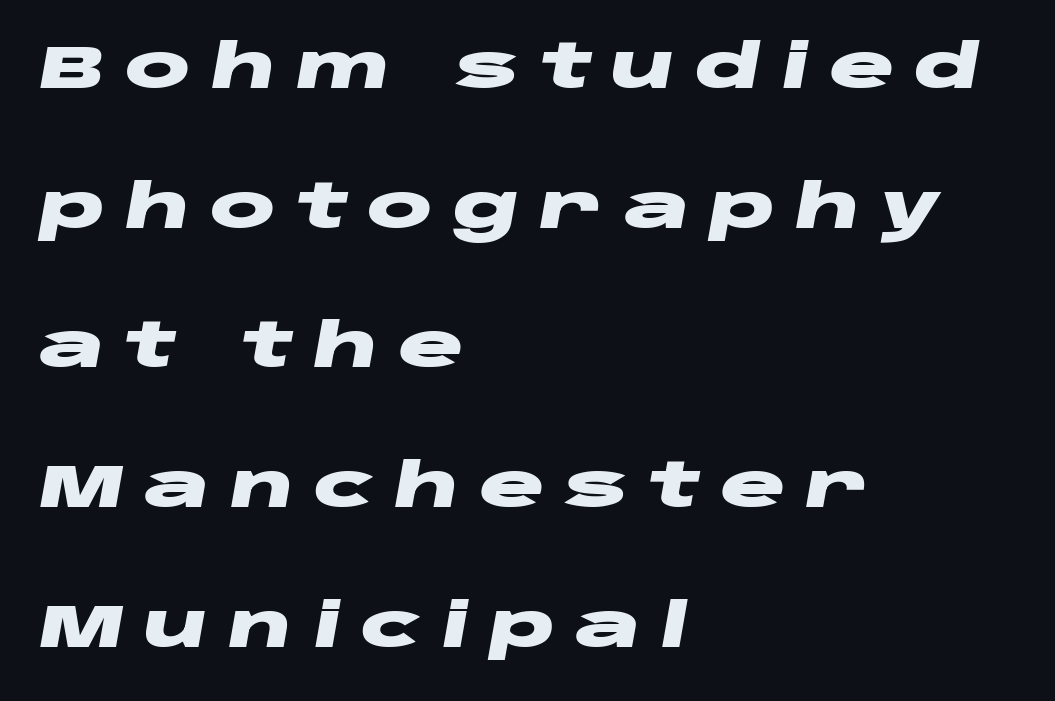
Q: Is the text bold? A: Yes.
Q: Is the text italic (slanted)? A: Yes, it leans right by about 10 degrees.
Q: Is the text underlined? A: No.
Q: How is the paragraph aligned? A: Left-aligned.
Q: Is the spacing between letters normal or unusually wide? A: Unusually wide.
Q: Is the spacing between lines tight, normal or loose? A: Loose.
Q: Width (condensed, normal, or wide)? A: Wide.
Q: Stroke contrast? A: Low.
Q: x-height? A: Large.
Q: Monospaced? A: No.
